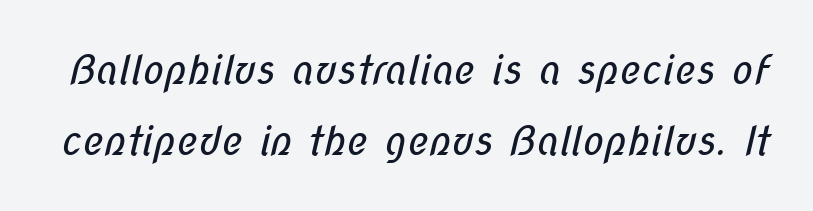
The image shows 40 px regular-weight, condensed sans-serif type; set line spacing 1.78x, normal letter spacing, not underlined; low stroke contrast and a medium x-height.
